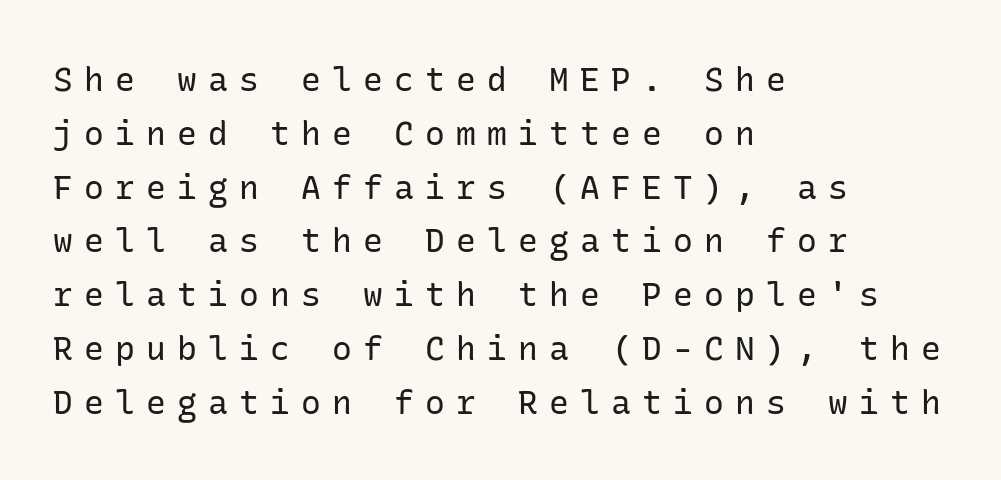
{"serif": "no", "italic": "no", "bold": "no", "weight": "regular", "width": "normal", "stroke_contrast": "low", "x_height": "medium", "underline": "no", "align": "left", "line_spacing": "normal", "line_spacing_ratio": 1.63, "letter_spacing": "wide", "letter_spacing_em": 0.34, "glyph_px": 33}
